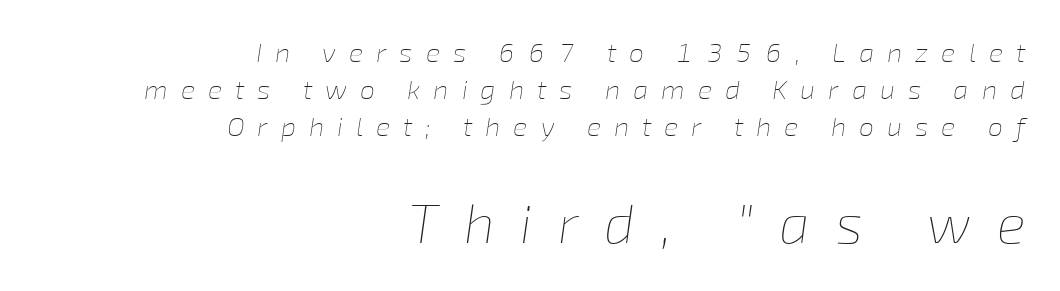
The image shows 54 px thin type, italic (leaning right); set right-aligned, normal line spacing (1.37x), unusually wide letter spacing (+0.48 em), not underlined; the second (bottom) block is 2.0x larger; low stroke contrast and a medium x-height.
